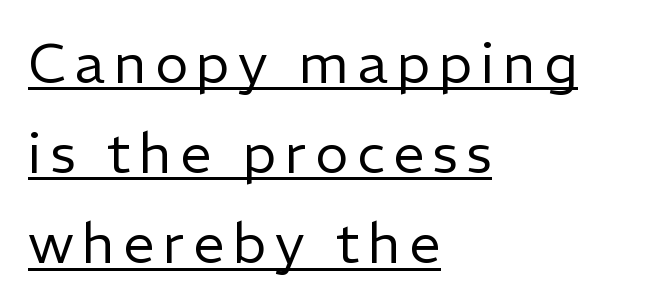
The rendering uses natural spacing where letterforms have individual widths. This rendering features underlined lettering. Italic: no, the glyphs are upright roman. Look at the bottom of the vertical strokes: they stop flat, with no serifs.
